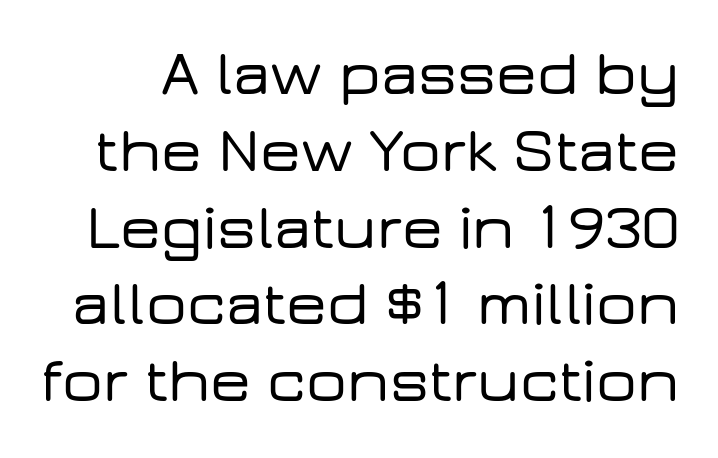
Q: Is the text italic (slanted)? A: No, it is upright.
Q: Is the typeface a serif or a sans-serif typeface? A: Sans-serif.
Q: Is the text underlined? A: No.
Q: Is the spacing between letters normal or unusually wide? A: Normal.
Q: Width (condensed, normal, or wide)? A: Wide.
Q: Stroke contrast? A: Low.
Q: x-height? A: Medium.
Q: Monospaced? A: No.
